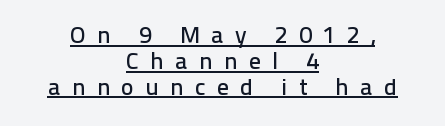
Unlike italic type, these characters show no tilt at all. A rule runs beneath these lines of type. Leading is clearly below the norm, producing a dense column. Students, note that the glyphs here are deliberately spaced far apart. Where is the straight margin? There isn't one; the lines are centered.
